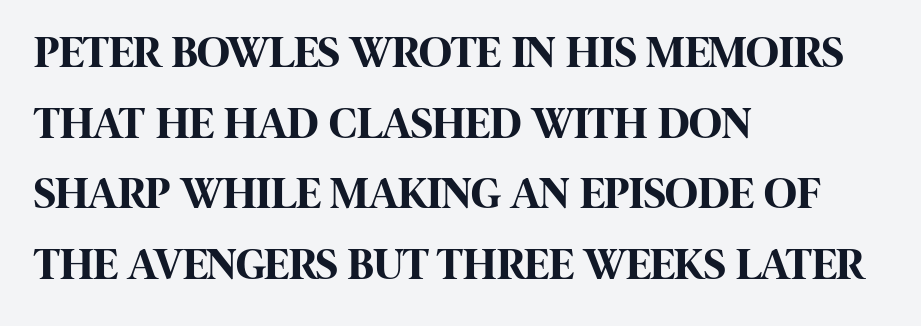
The image shows 45 px bold, condensed sans-serif type, upright; set left-aligned, normal line spacing (1.57x), normal letter spacing, not underlined; high stroke contrast and a large x-height.
